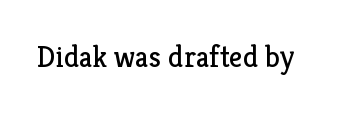
{"serif": "yes", "italic": "no", "bold": "no", "weight": "regular", "width": "normal", "stroke_contrast": "low", "x_height": "medium", "monospaced": "no", "underline": "no", "letter_spacing": "normal", "letter_spacing_em": 0.0, "glyph_px": 30}
